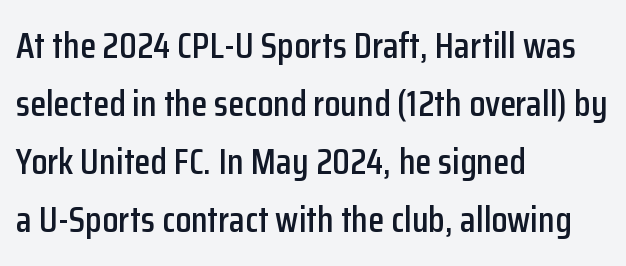
The image shows 37 px condensed sans-serif type, upright; set left-aligned, normal line spacing (1.57x), normal letter spacing, not underlined; low stroke contrast and a medium x-height.
